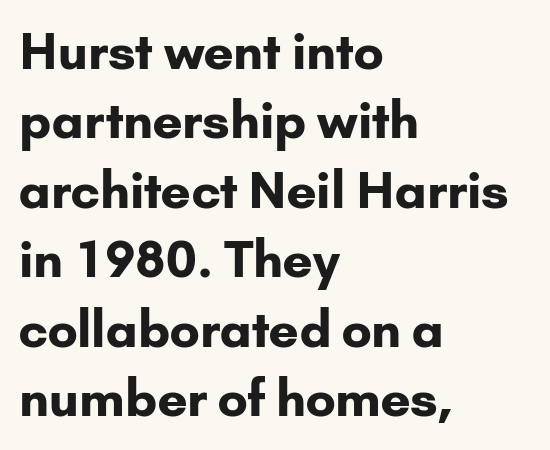
The image shows 50 px bold sans-serif type, upright; set left-aligned, normal line spacing (1.39x), normal letter spacing, not underlined; low stroke contrast and a small x-height.
